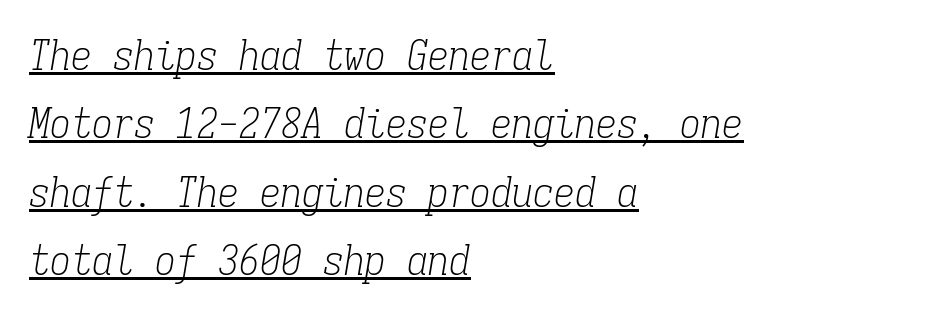
{"serif": "yes", "italic": "yes", "lean": "right", "slant_degrees": 9, "bold": "no", "weight": "light", "width": "condensed", "stroke_contrast": "low", "x_height": "medium", "monospaced": "yes", "underline": "yes", "align": "left", "line_spacing": "normal", "line_spacing_ratio": 1.63, "letter_spacing": "normal", "letter_spacing_em": 0.0, "glyph_px": 42}
